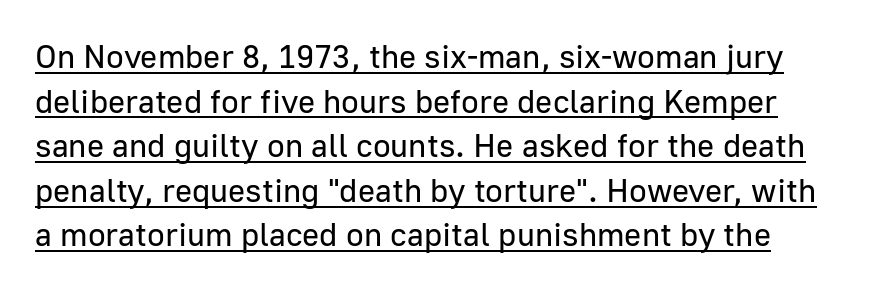
Q: Is the text bold? A: No.
Q: Is the text italic (slanted)? A: No, it is upright.
Q: Is the typeface a serif or a sans-serif typeface? A: Sans-serif.
Q: Is the text underlined? A: Yes.
Q: Is the spacing between letters normal or unusually wide? A: Normal.
Q: Is the spacing between lines tight, normal or loose? A: Normal.
Q: Width (condensed, normal, or wide)? A: Normal.
Q: Stroke contrast? A: Low.
Q: x-height? A: Medium.
Q: Monospaced? A: No.
